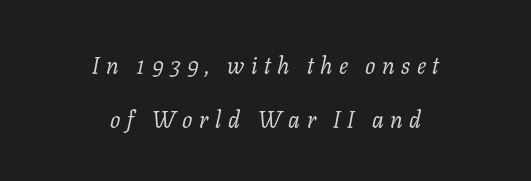
Q: Is the text bold? A: No.
Q: Is the text italic (slanted)? A: Yes, it leans right by about 11 degrees.
Q: Is the text underlined? A: No.
Q: How is the paragraph aligned? A: Centered.
Q: Is the spacing between letters normal or unusually wide? A: Unusually wide.
Q: Is the spacing between lines tight, normal or loose? A: Loose.
